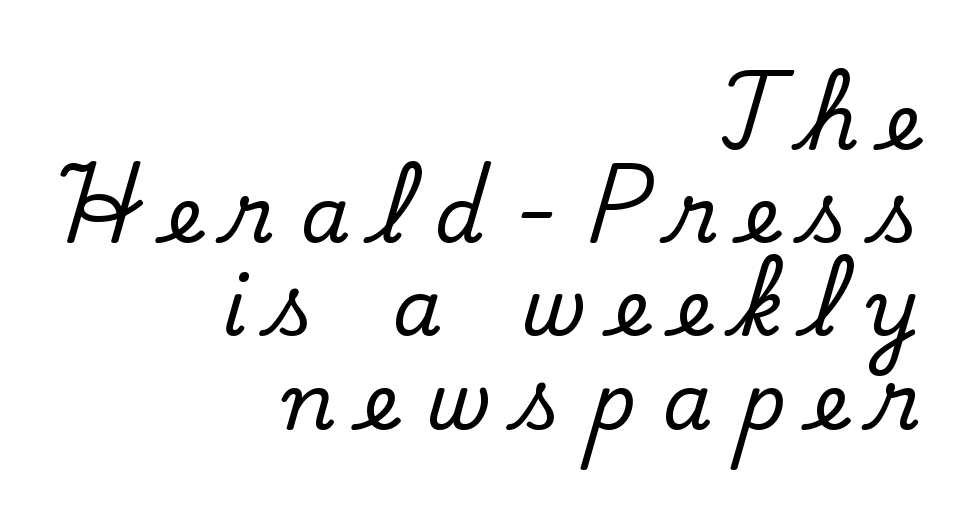
Q: Is the text italic (slanted)? A: Yes.
Q: Is the typeface a serif or a sans-serif typeface? A: Serif.
Q: Is the text underlined? A: No.
Q: How is the paragraph aligned? A: Right-aligned.
Q: Is the spacing between letters normal or unusually wide? A: Unusually wide.
Q: Width (condensed, normal, or wide)? A: Normal.
Q: Stroke contrast? A: Low.
Q: x-height? A: Small.
Q: Monospaced? A: No.
